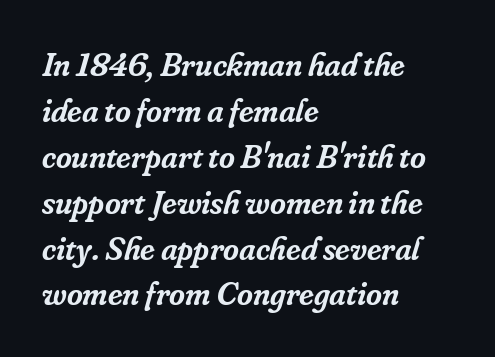
Does the copy run flush right? No — it runs flush left. Italic? Definitely — the glyphs are oblique. In terms of leading, this rendering sits right in the middle. The letters are semibold — heavier than regular but short of a full bold. These lines are rendered in a variable-pitch font.
